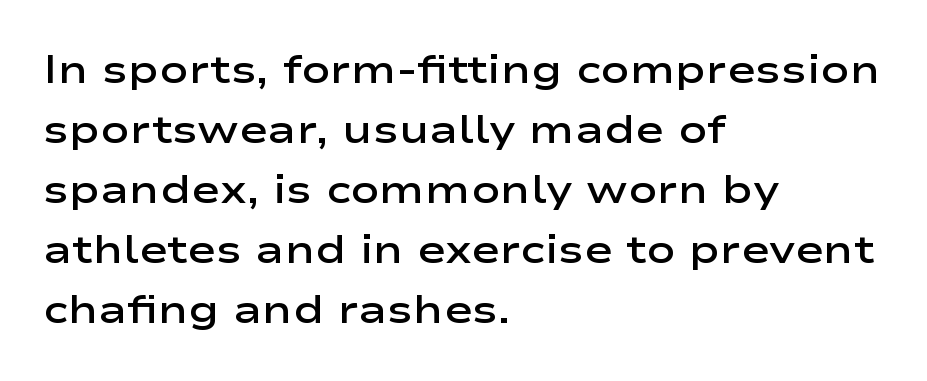
The image shows 39 px semibold, wide sans-serif type, upright; set left-aligned, normal line spacing (1.54x), normal letter spacing, not underlined; low stroke contrast and a medium x-height.
